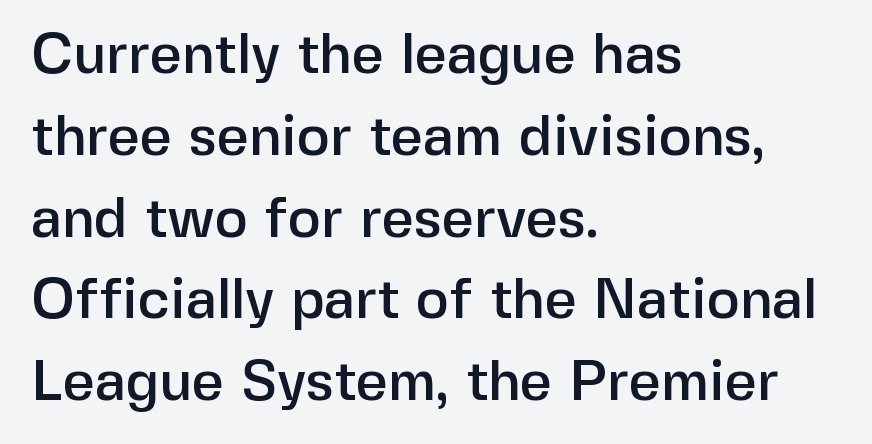
{"serif": "no", "italic": "no", "width": "normal", "stroke_contrast": "low", "x_height": "medium", "monospaced": "no", "underline": "no", "align": "left", "line_spacing": "normal", "line_spacing_ratio": 1.46, "letter_spacing": "normal", "letter_spacing_em": 0.0, "glyph_px": 56}
